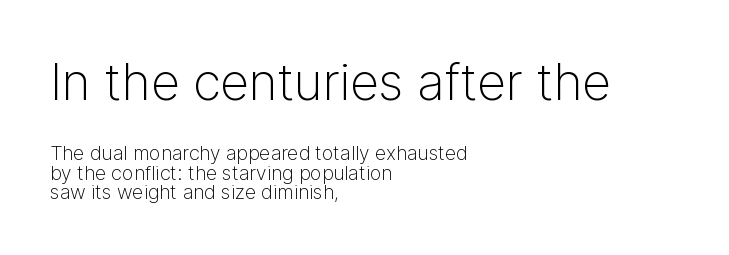
The image shows 51 px light sans-serif type, upright; set left-aligned, tight line spacing (0.97x), normal letter spacing, not underlined; the first (top) block is 2.55x larger; low stroke contrast and a medium x-height.
